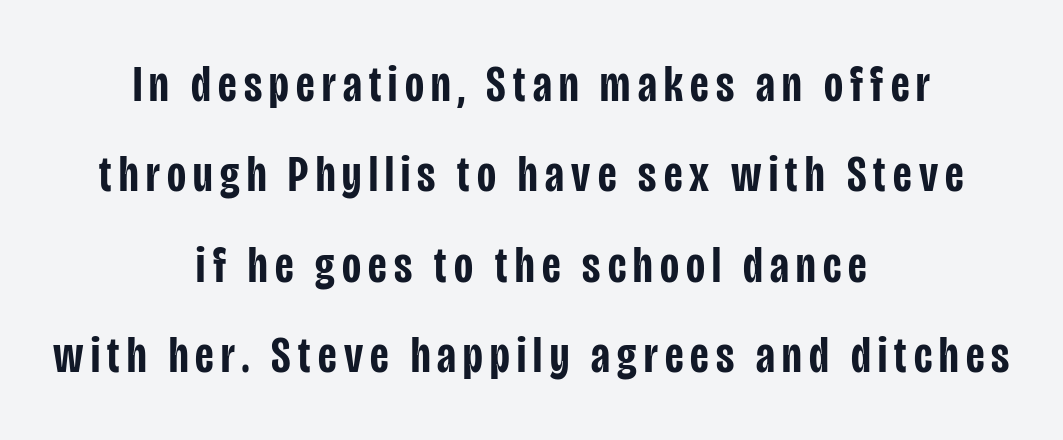
Q: Is the text bold? A: Semi-bold.
Q: Is the text italic (slanted)? A: No, it is upright.
Q: Is the typeface a serif or a sans-serif typeface? A: Sans-serif.
Q: Is the text underlined? A: No.
Q: How is the paragraph aligned? A: Centered.
Q: Width (condensed, normal, or wide)? A: Condensed.
Q: Stroke contrast? A: Low.
Q: x-height? A: Large.
Q: Monospaced? A: No.
